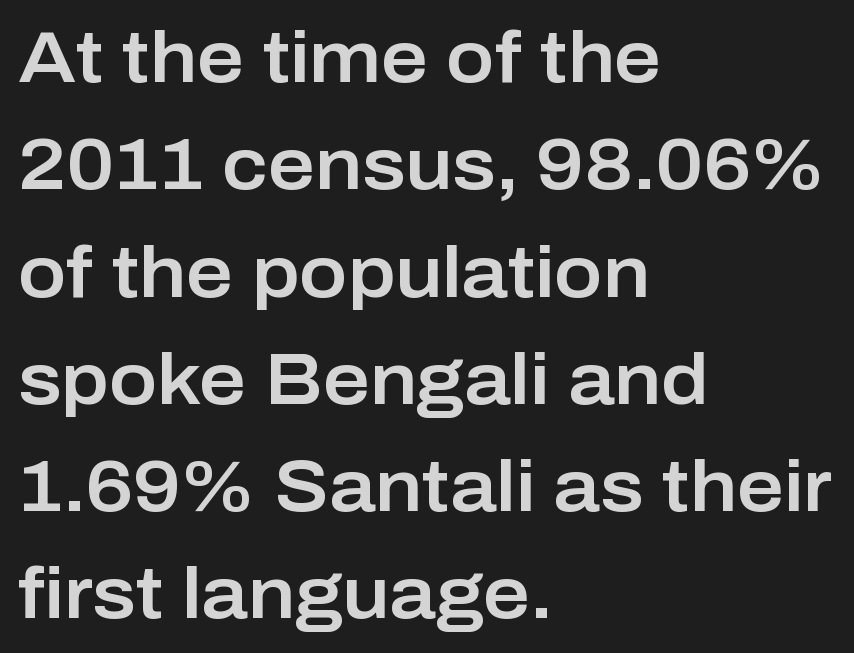
The image shows 72 px sans-serif type, upright; set left-aligned, normal line spacing (1.49x), normal letter spacing, not underlined; low stroke contrast and a medium x-height.
